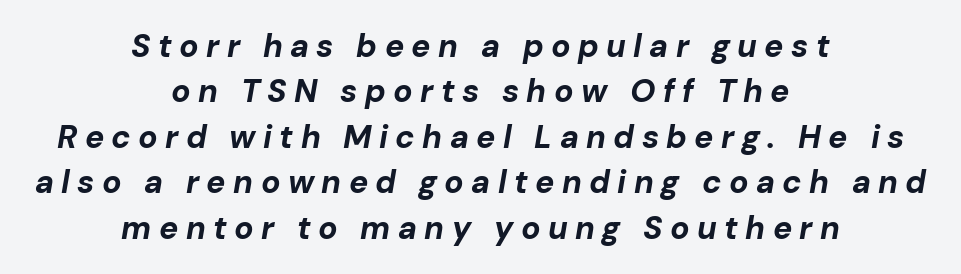
The image shows 32 px bold type, italic (leaning right); set centered, normal line spacing (1.42x), unusually wide letter spacing (+0.23 em), not underlined; low stroke contrast and a medium x-height.
